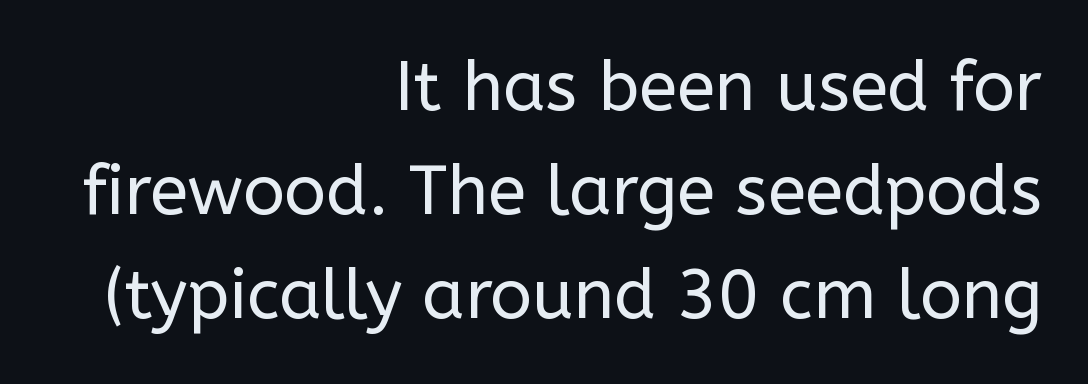
The image shows 69 px regular-weight sans-serif type, upright; set right-aligned, normal line spacing (1.51x), normal letter spacing, not underlined; low stroke contrast and a medium x-height.
